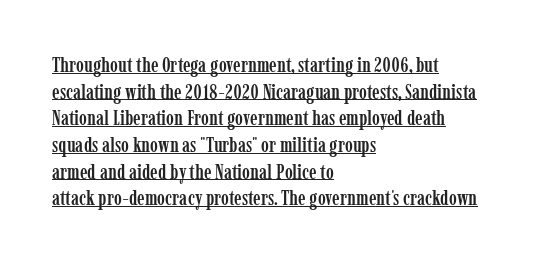
Q: Is the text italic (slanted)? A: No, it is upright.
Q: Is the text underlined? A: Yes.
Q: How is the paragraph aligned? A: Left-aligned.
Q: Is the spacing between letters normal or unusually wide? A: Normal.
Q: Is the spacing between lines tight, normal or loose? A: Normal.
